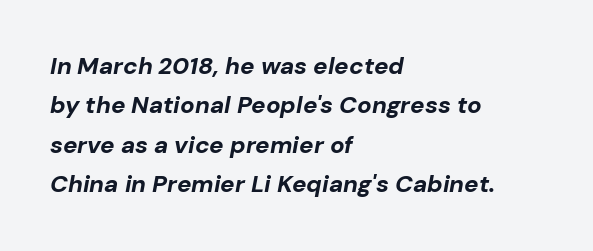
The glyphs have the mass of a bold cut. Horizontal alignment here is leftward, the default for most running prose. The leading is moderate, giving the passage an even texture. Words float on clear page, feet unadorned. The passage shown leans; its letterforms are oblique.
